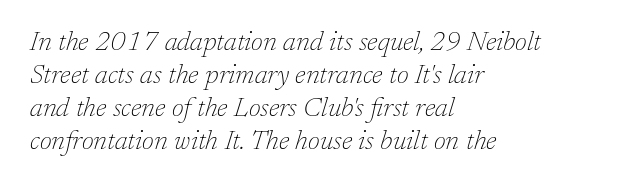
{"italic": "yes", "lean": "right", "slant_degrees": 17, "bold": "no", "underline": "no", "align": "left", "line_spacing_ratio": 1.22, "letter_spacing": "normal", "letter_spacing_em": 0.0, "glyph_px": 27}
